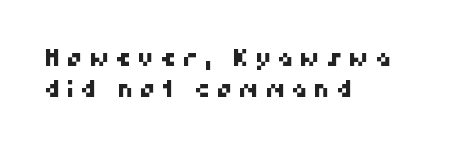
The baseline area is clear. Letter spacing: wide. A classic flush-left, rag-right setting is used for this passage. The vertical gap from one line to the next is medium.
